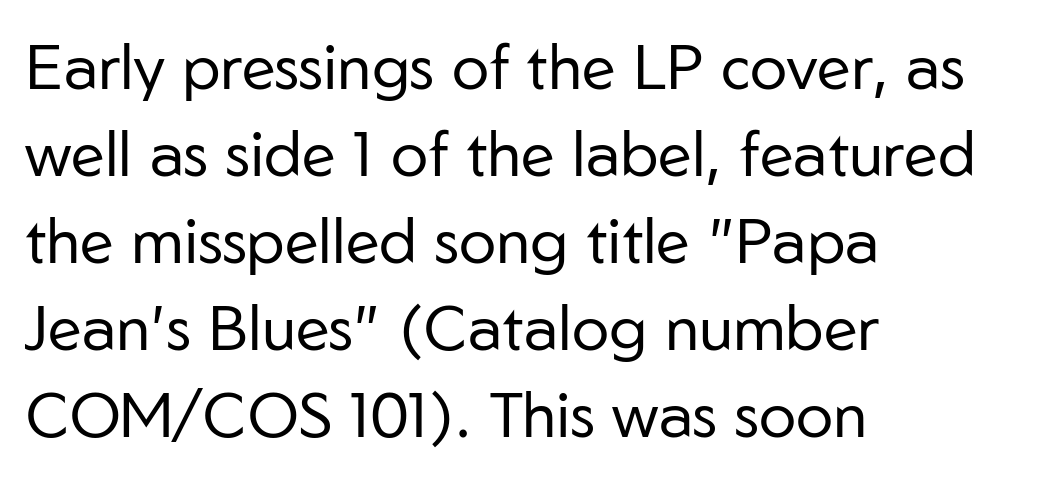
The image shows 63 px regular-weight sans-serif type, upright; set left-aligned, normal line spacing (1.38x), normal letter spacing, not underlined; low stroke contrast and a medium x-height.
